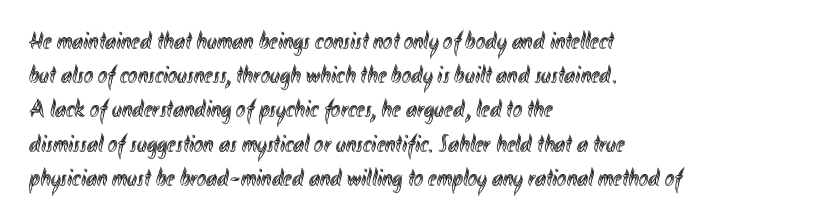
The image shows 25 px text type; set left-aligned, normal line spacing (1.37x), normal letter spacing, not underlined.
